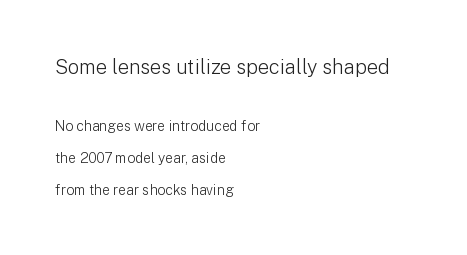
Q: Is the text bold? A: No.
Q: Is the text italic (slanted)? A: No, it is upright.
Q: Is the text underlined? A: No.
Q: How is the paragraph aligned? A: Left-aligned.
Q: Is the spacing between letters normal or unusually wide? A: Normal.
Q: Is the spacing between lines tight, normal or loose? A: Loose.
Q: Which block of text is set in a larger size, the first (top) or the second (bottom)? A: The first (top) one.
